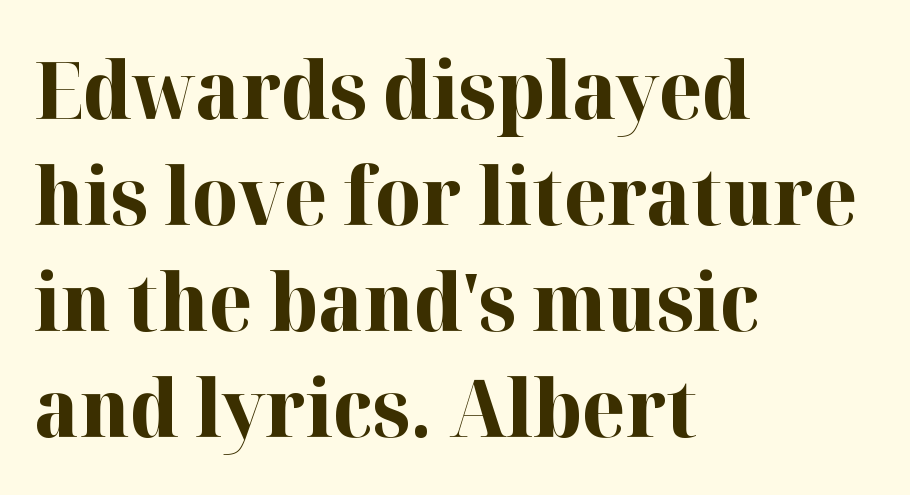
Q: Is the text bold? A: Yes.
Q: Is the text italic (slanted)? A: No, it is upright.
Q: Is the typeface a serif or a sans-serif typeface? A: Serif.
Q: Is the text underlined? A: No.
Q: How is the paragraph aligned? A: Left-aligned.
Q: Is the spacing between letters normal or unusually wide? A: Normal.
Q: Is the spacing between lines tight, normal or loose? A: Normal.
Q: Width (condensed, normal, or wide)? A: Normal.
Q: Stroke contrast? A: High.
Q: x-height? A: Medium.
Q: Monospaced? A: No.
